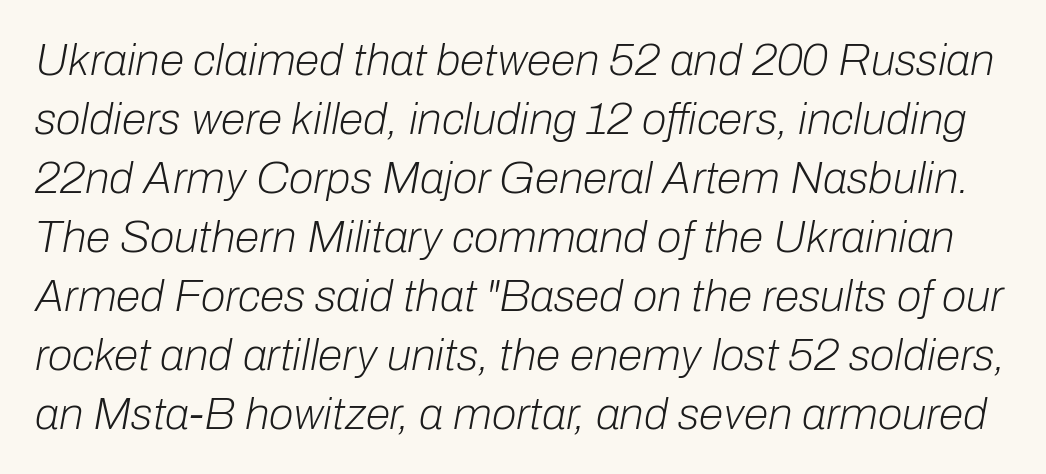
The image shows 45 px light type, italic (leaning right); set normal line spacing (1.31x), normal letter spacing, not underlined; low stroke contrast and a medium x-height.
